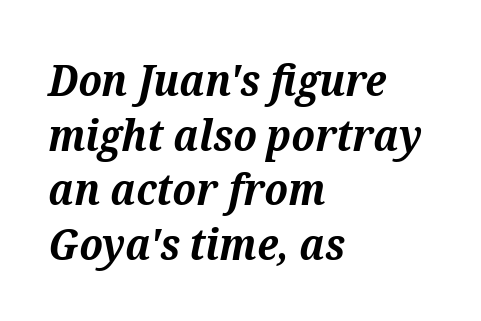
Q: Is the text bold? A: Yes.
Q: Is the text italic (slanted)? A: Yes, it leans right by about 12 degrees.
Q: Is the typeface a serif or a sans-serif typeface? A: Serif.
Q: Is the text underlined? A: No.
Q: How is the paragraph aligned? A: Left-aligned.
Q: Is the spacing between letters normal or unusually wide? A: Normal.
Q: Width (condensed, normal, or wide)? A: Normal.
Q: Stroke contrast? A: Medium.
Q: x-height? A: Medium.
Q: Monospaced? A: No.
